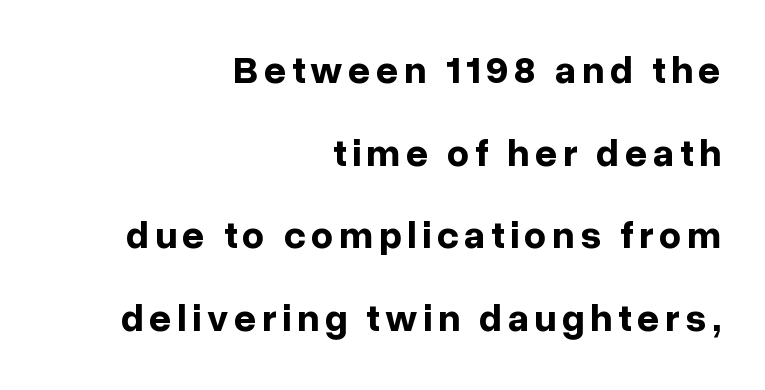
Upright lettering throughout. Underline: absent. Pretty heavy lettering here — definitely bold. The passage shown is typed in a proportional face where columns would drift.
